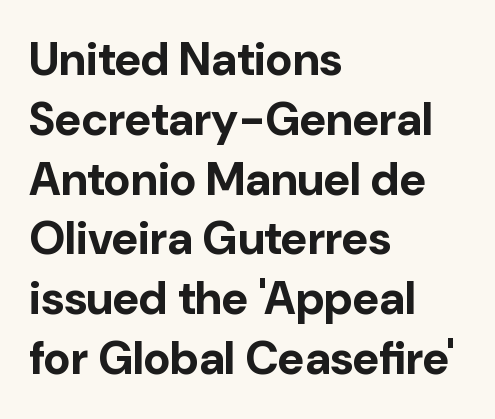
Is the letter spacing exaggerated? No — it looks like the ordinary default. Reading down the block, your eye returns to a fixed left position each line. Proportional: the letters do not fall into vertical columns. A typesetter would call this leading conventional body-copy spacing. The characters display no serif detailing; their extremities are plain.
